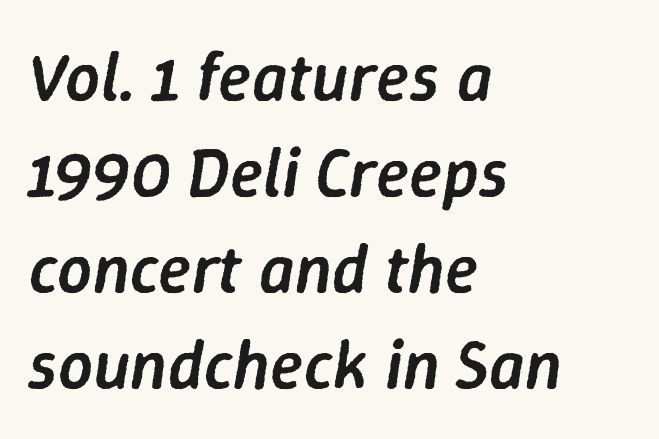
The image shows 69 px semibold type, italic (leaning right); set left-aligned, normal line spacing (1.39x), normal letter spacing, not underlined; low stroke contrast and a medium x-height.
